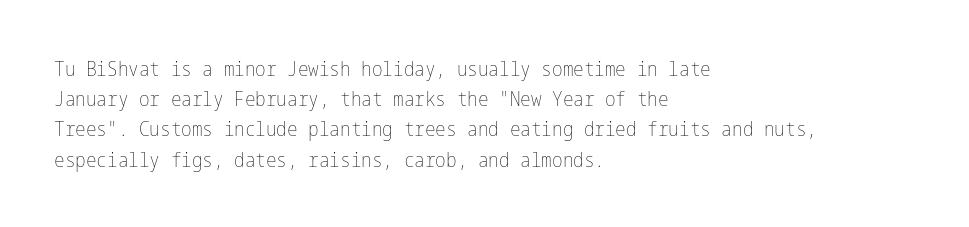
Q: Is the text bold? A: No.
Q: Is the text italic (slanted)? A: No, it is upright.
Q: Is the text underlined? A: No.
Q: How is the paragraph aligned? A: Left-aligned.
Q: Is the spacing between letters normal or unusually wide? A: Normal.
Q: Is the spacing between lines tight, normal or loose? A: Normal.
